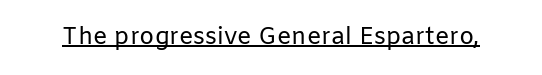
Q: Is the text bold? A: No.
Q: Is the text italic (slanted)? A: No, it is upright.
Q: Is the text underlined? A: Yes.
Q: Is the spacing between letters normal or unusually wide? A: Normal.
